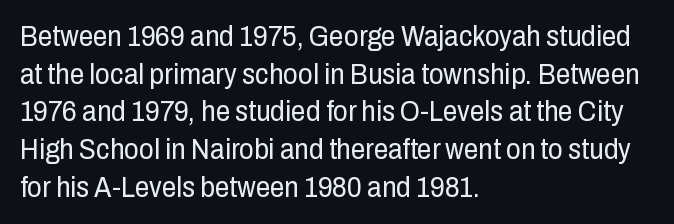
Q: Is the text bold? A: No.
Q: Is the text italic (slanted)? A: No, it is upright.
Q: Is the typeface a serif or a sans-serif typeface? A: Sans-serif.
Q: Is the text underlined? A: No.
Q: How is the paragraph aligned? A: Left-aligned.
Q: Is the spacing between letters normal or unusually wide? A: Normal.
Q: Is the spacing between lines tight, normal or loose? A: Normal.
Q: Width (condensed, normal, or wide)? A: Condensed.
Q: Stroke contrast? A: Low.
Q: x-height? A: Medium.
Q: Monospaced? A: No.
